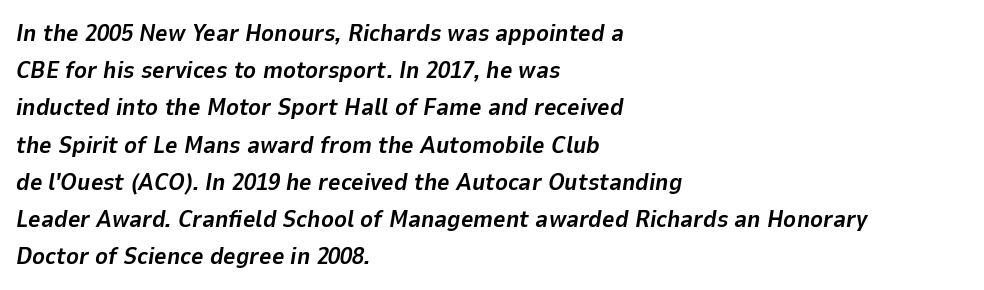
Q: Is the text bold? A: Yes.
Q: Is the text italic (slanted)? A: Yes, it leans right by about 9 degrees.
Q: Is the text underlined? A: No.
Q: How is the paragraph aligned? A: Left-aligned.
Q: Is the spacing between letters normal or unusually wide? A: Normal.
Q: Is the spacing between lines tight, normal or loose? A: Normal.
